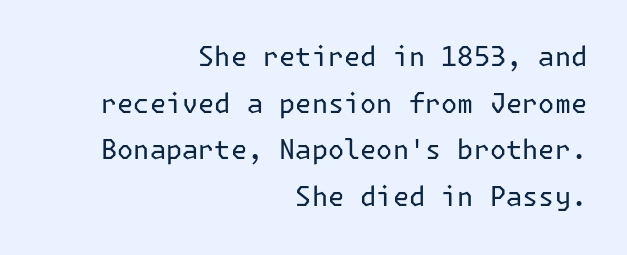
The image shows 27 px text type, upright; set right-aligned, line spacing 1.73x, normal letter spacing, not underlined.
